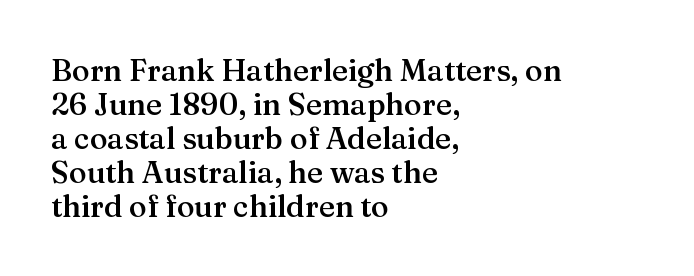
Slightly chunky letters — semibold, I'd say, not full bold. Style check: upright. The letters advance in unequal steps, a hallmark of proportional type. This is serif lettering, the kind often seen in printed books.
